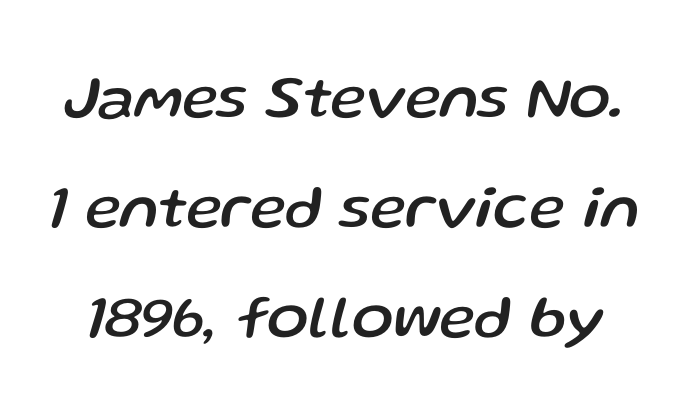
{"italic": "yes", "lean": "right", "slant_degrees": 13, "width": "normal", "stroke_contrast": "low", "x_height": "medium", "monospaced": "no", "underline": "no", "line_spacing_ratio": 1.8, "letter_spacing": "normal", "letter_spacing_em": 0.0, "glyph_px": 61}
